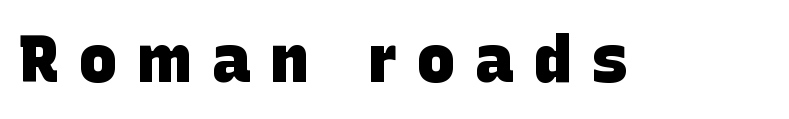
Q: Is the text bold? A: Yes.
Q: Is the typeface a serif or a sans-serif typeface? A: Sans-serif.
Q: Is the text underlined? A: No.
Q: Is the spacing between letters normal or unusually wide? A: Unusually wide.
Q: Width (condensed, normal, or wide)? A: Normal.
Q: Stroke contrast? A: Low.
Q: x-height? A: Large.
Q: Monospaced? A: No.
